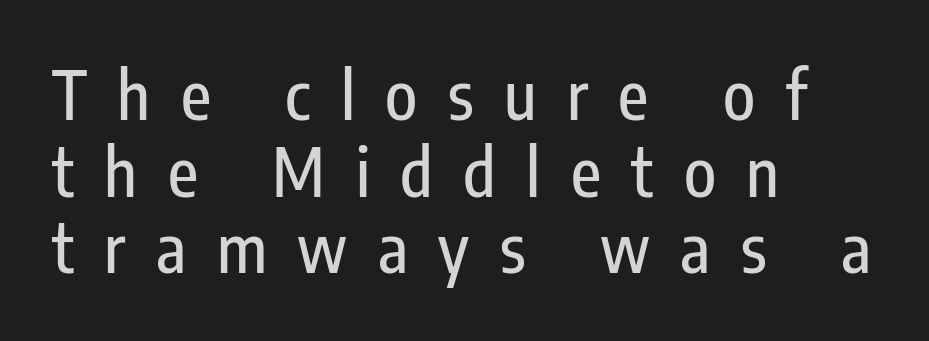
{"serif": "no", "italic": "no", "width": "condensed", "stroke_contrast": "low", "x_height": "medium", "monospaced": "no", "underline": "no", "align": "left", "line_spacing_ratio": 1.16, "letter_spacing": "wide", "letter_spacing_em": 0.46, "glyph_px": 66}
